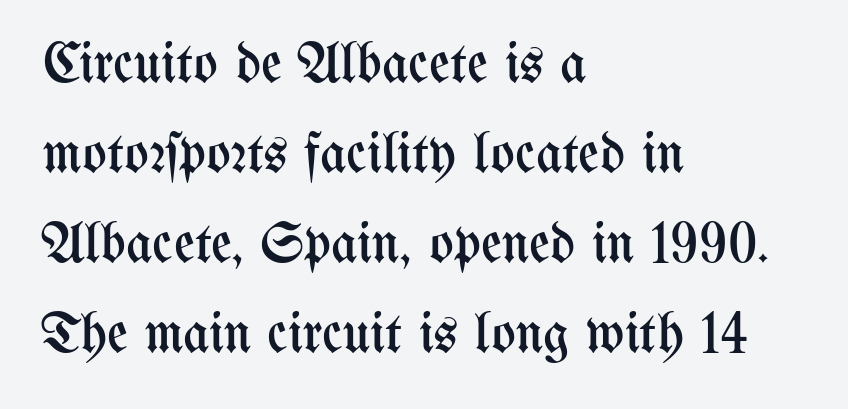
{"italic": "no", "bold": "no", "weight": "regular", "width": "condensed", "stroke_contrast": "medium", "x_height": "medium", "monospaced": "no", "underline": "no", "align": "left", "line_spacing": "normal", "line_spacing_ratio": 1.58, "letter_spacing": "normal", "letter_spacing_em": 0.0, "glyph_px": 57}
